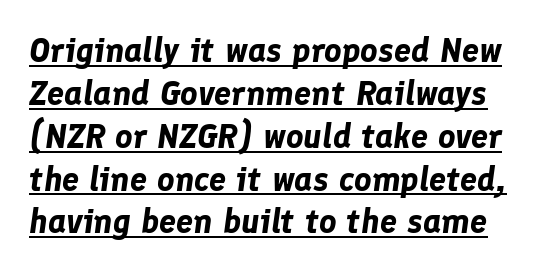
The face used here is proportionally spaced, like ordinary book or web type. Words appear dense and cohesive because spacing is normal. The rendering applies a slant to the glyphs. Is the type bold? Yes — the strokes are clearly thick and heavy.
